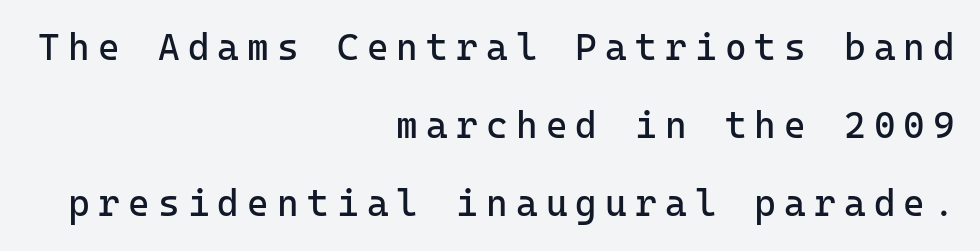
No italicization has been applied; the sample stays upright. Honestly, the rows look like they've been pulled way apart. Beneath every word, the page is bare. Line ends are locked; line starts wander. Note the uniform advance width — an 'i' takes as much space as an 'm'.
